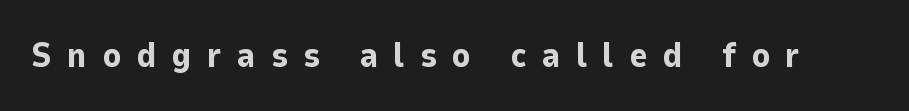
The characters display no serif detailing; their extremities are plain. Note the varied advance widths — an 'i' is clearly narrower than an 'm'. When letters stand straight like this, we call the style roman or upright. You'd pick this weight for a headline — it's a proper bold.
